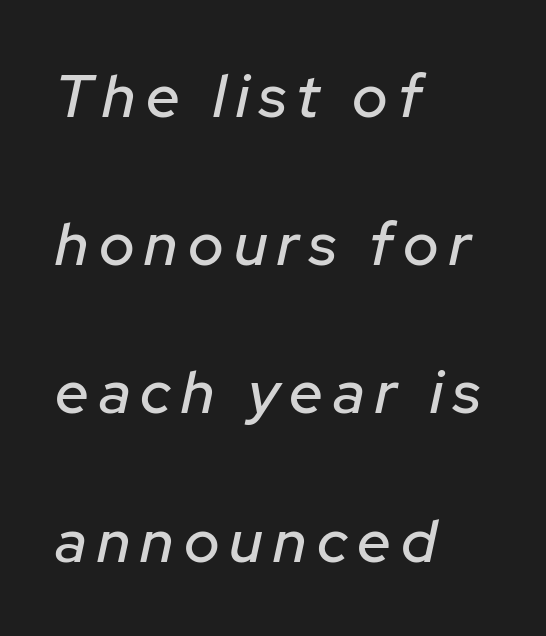
Q: Is the text italic (slanted)? A: Yes, it leans right by about 12 degrees.
Q: Is the text underlined? A: No.
Q: How is the paragraph aligned? A: Left-aligned.
Q: Is the spacing between lines tight, normal or loose? A: Loose.
Q: Width (condensed, normal, or wide)? A: Normal.
Q: Stroke contrast? A: Low.
Q: x-height? A: Medium.
Q: Monospaced? A: No.
